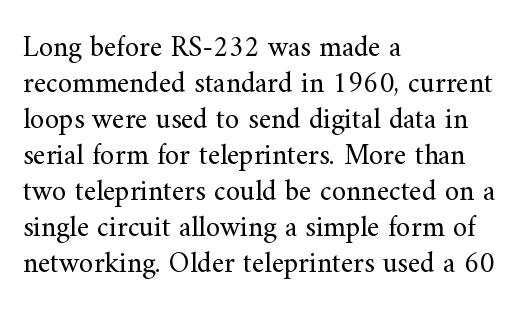
Q: Is the text bold? A: No.
Q: Is the text italic (slanted)? A: No, it is upright.
Q: Is the typeface a serif or a sans-serif typeface? A: Serif.
Q: Is the text underlined? A: No.
Q: How is the paragraph aligned? A: Left-aligned.
Q: Is the spacing between letters normal or unusually wide? A: Normal.
Q: Width (condensed, normal, or wide)? A: Normal.
Q: Stroke contrast? A: Medium.
Q: x-height? A: Small.
Q: Monospaced? A: No.
